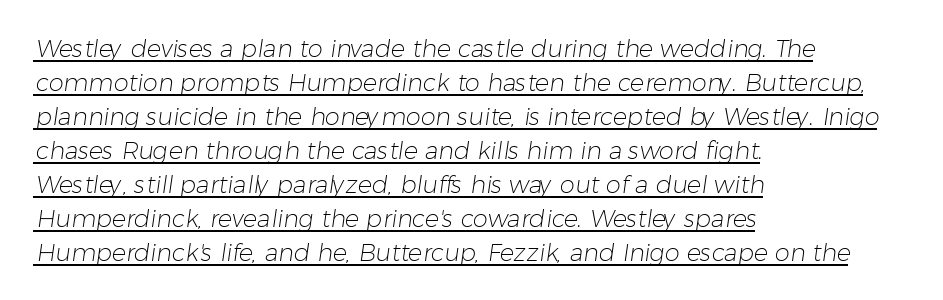
The image shows 24 px text type; set left-aligned, normal line spacing (1.42x), normal letter spacing, underlined.
